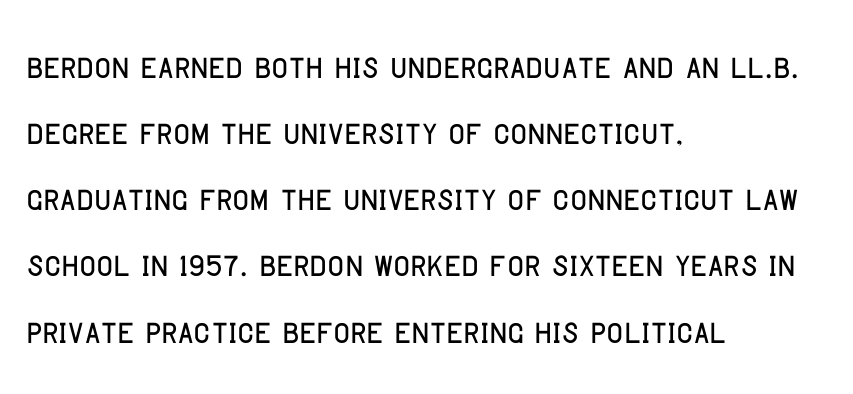
The setting favours the left margin, as ordinary paragraphs usually do. Varying glyph widths throughout — classic text-font behaviour. Evenly set lines give the paragraph a standard silhouette. Examine the stroke ends and you'll find no serifs. Decoration check: the copy has no underline.
